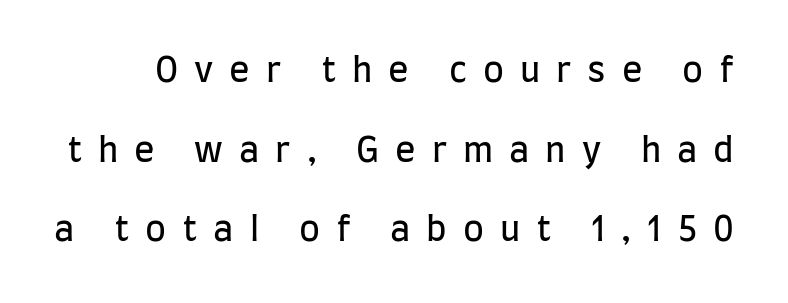
The image shows 34 px regular-weight, condensed sans-serif type, upright; set loose line spacing (2.34x), unusually wide letter spacing (+0.47 em), not underlined; low stroke contrast and a large x-height.
